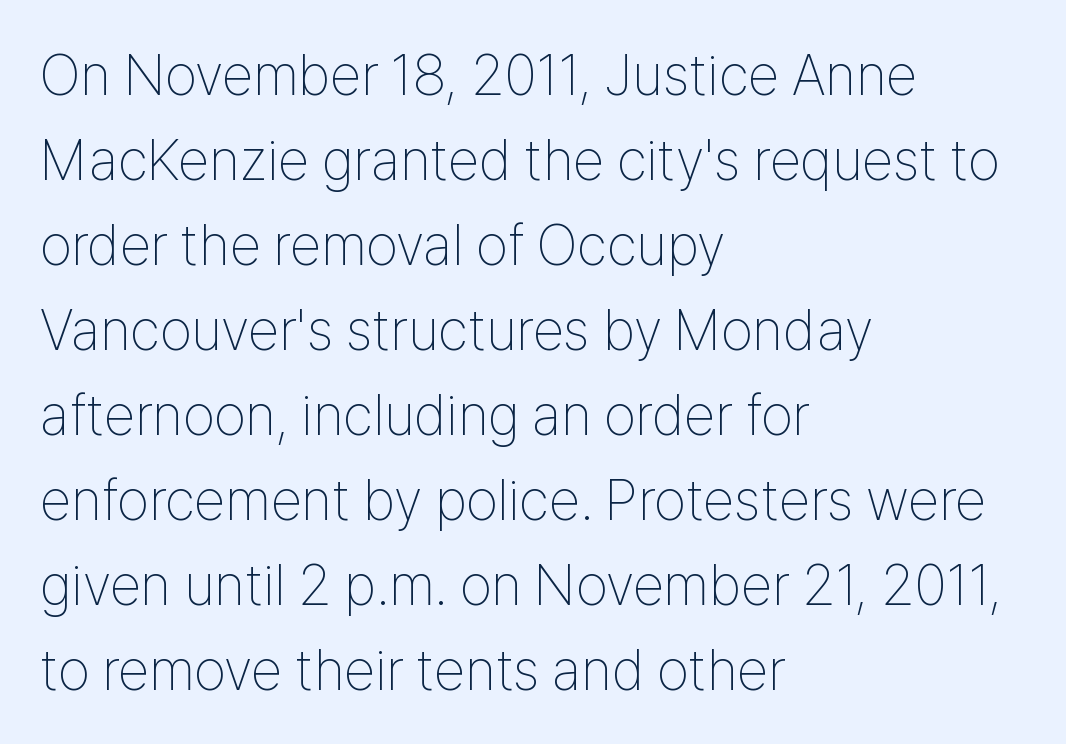
{"serif": "no", "italic": "no", "bold": "no", "weight": "thin", "width": "condensed", "stroke_contrast": "low", "x_height": "medium", "monospaced": "no", "underline": "no", "align": "left", "line_spacing": "normal", "line_spacing_ratio": 1.49, "letter_spacing": "normal", "letter_spacing_em": 0.0, "glyph_px": 57}
